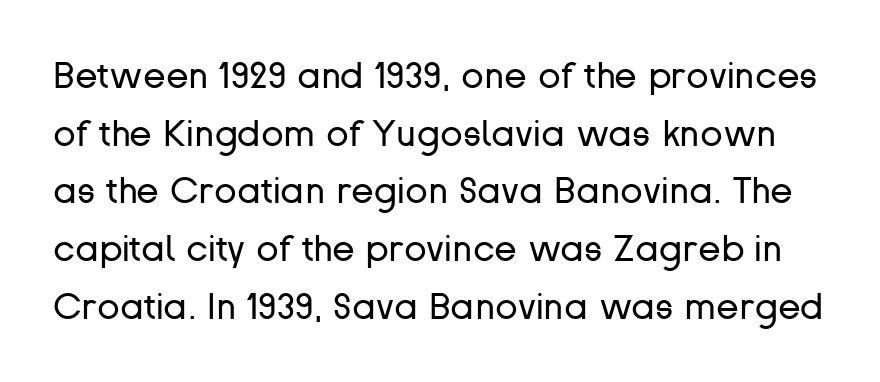
Q: Is the text bold? A: No.
Q: Is the text italic (slanted)? A: No, it is upright.
Q: Is the typeface a serif or a sans-serif typeface? A: Sans-serif.
Q: Is the text underlined? A: No.
Q: Is the spacing between letters normal or unusually wide? A: Normal.
Q: Is the spacing between lines tight, normal or loose? A: Normal.
Q: Width (condensed, normal, or wide)? A: Normal.
Q: Stroke contrast? A: Low.
Q: x-height? A: Medium.
Q: Monospaced? A: No.
